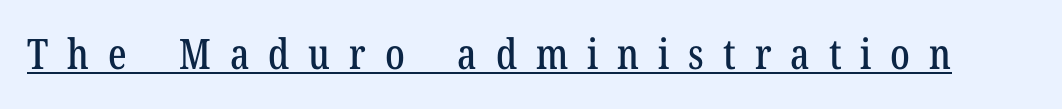
Q: Is the text italic (slanted)? A: No, it is upright.
Q: Is the typeface a serif or a sans-serif typeface? A: Serif.
Q: Is the text underlined? A: Yes.
Q: Is the spacing between letters normal or unusually wide? A: Unusually wide.
Q: Width (condensed, normal, or wide)? A: Condensed.
Q: Stroke contrast? A: Low.
Q: x-height? A: Medium.
Q: Monospaced? A: No.
